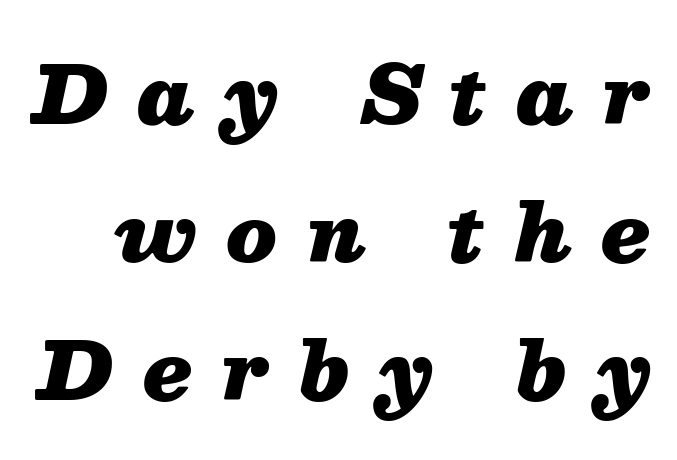
Q: Is the text bold? A: Yes.
Q: Is the text italic (slanted)? A: Yes, it leans right by about 13 degrees.
Q: Is the text underlined? A: No.
Q: Is the spacing between letters normal or unusually wide? A: Unusually wide.
Q: Width (condensed, normal, or wide)? A: Normal.
Q: Stroke contrast? A: Medium.
Q: x-height? A: Medium.
Q: Monospaced? A: No.
